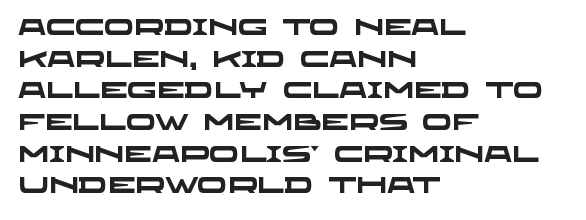
The image shows 22 px bold type; set left-aligned, normal line spacing (1.44x), normal letter spacing, not underlined.
